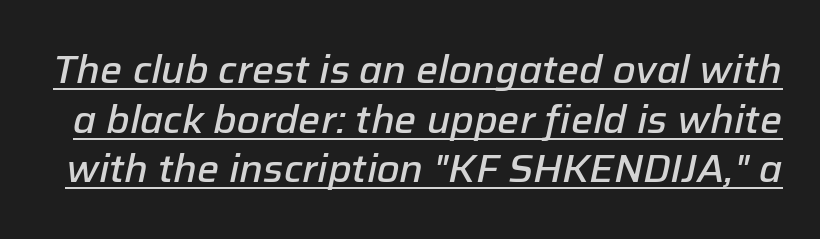
The image shows 39 px semibold type, italic (leaning right); set normal line spacing (1.27x), normal letter spacing, underlined; low stroke contrast and a medium x-height.
